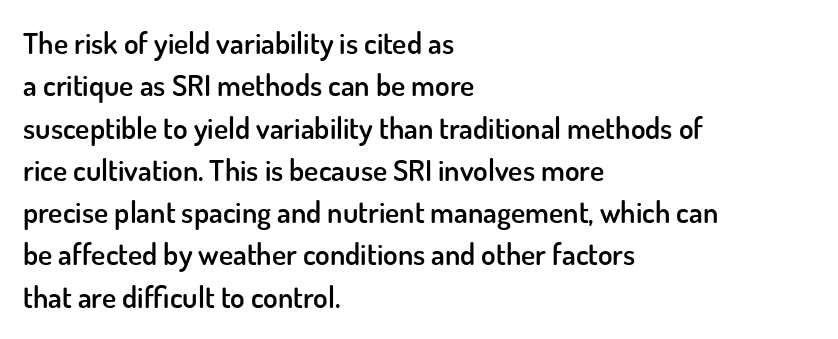
Q: Is the text bold? A: Semi-bold.
Q: Is the text italic (slanted)? A: No, it is upright.
Q: Is the typeface a serif or a sans-serif typeface? A: Sans-serif.
Q: Is the text underlined? A: No.
Q: How is the paragraph aligned? A: Left-aligned.
Q: Is the spacing between letters normal or unusually wide? A: Normal.
Q: Is the spacing between lines tight, normal or loose? A: Normal.
Q: Width (condensed, normal, or wide)? A: Normal.
Q: Stroke contrast? A: Low.
Q: x-height? A: Small.
Q: Monospaced? A: No.
